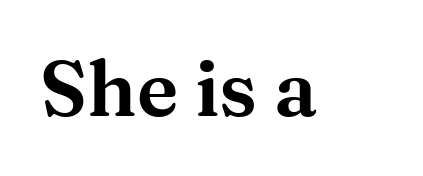
{"serif": "yes", "italic": "no", "width": "wide", "stroke_contrast": "medium", "x_height": "medium", "monospaced": "no", "underline": "no", "letter_spacing": "normal", "letter_spacing_em": 0.0, "glyph_px": 77}
